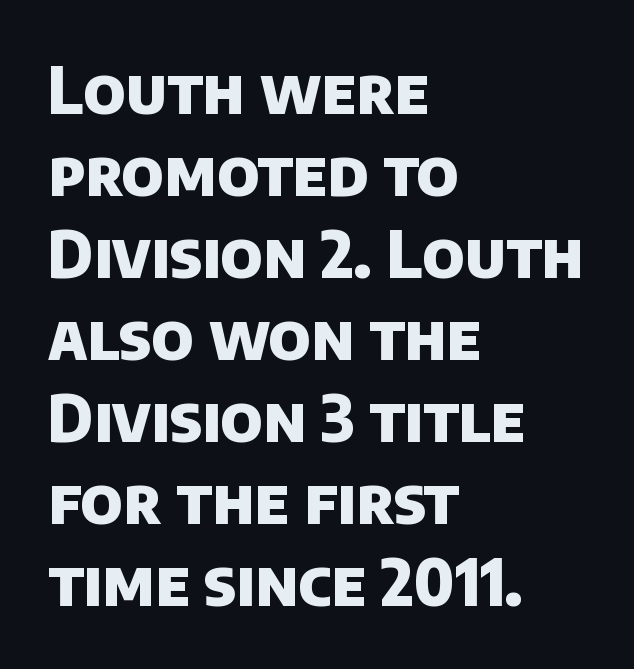
On the weight axis this lands at bold, roughly 700. The typesetter chose a ragged-right arrangement here. A bare baseline throughout the passage. Proportional: the letters do not fall into vertical columns. The type is set solid horizontally, with unmodified tracking. Summary of vertical rhythm: regular, with standard interline spacing.
